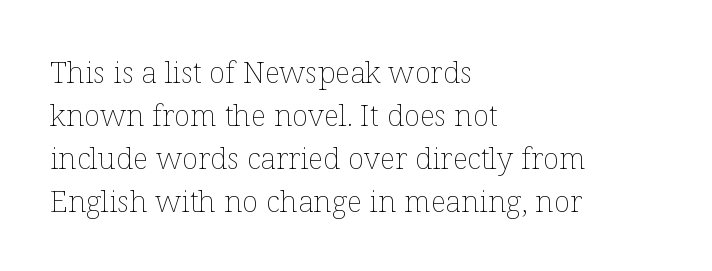
Q: Is the text bold? A: No.
Q: Is the text italic (slanted)? A: No, it is upright.
Q: Is the text underlined? A: No.
Q: How is the paragraph aligned? A: Left-aligned.
Q: Is the spacing between letters normal or unusually wide? A: Normal.
Q: Is the spacing between lines tight, normal or loose? A: Normal.
Q: Width (condensed, normal, or wide)? A: Normal.
Q: Stroke contrast? A: Low.
Q: x-height? A: Medium.
Q: Monospaced? A: No.
